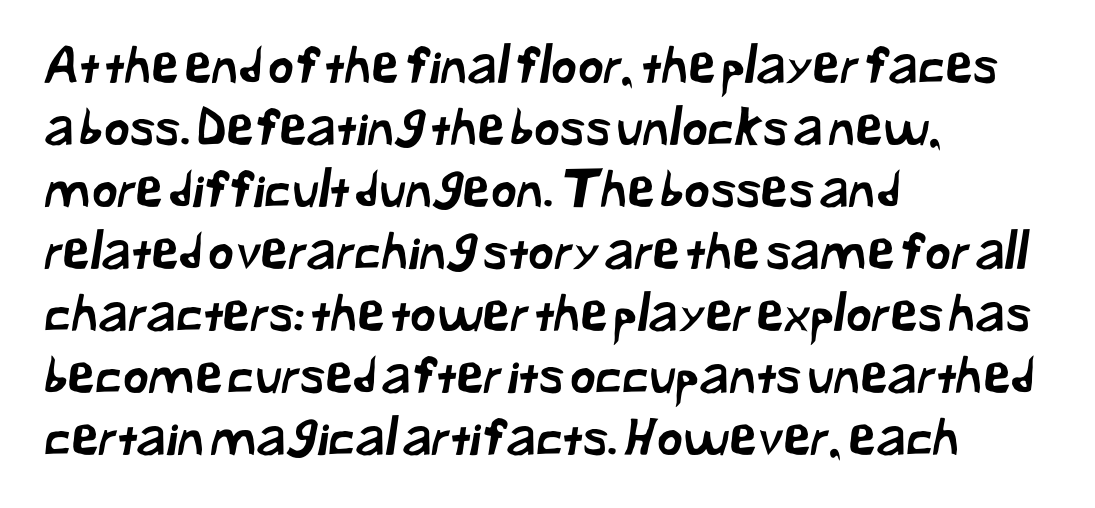
Q: Is the typeface a serif or a sans-serif typeface? A: Sans-serif.
Q: Is the text underlined? A: No.
Q: How is the paragraph aligned? A: Left-aligned.
Q: Is the spacing between letters normal or unusually wide? A: Normal.
Q: Width (condensed, normal, or wide)? A: Normal.
Q: Stroke contrast? A: Low.
Q: x-height? A: Medium.
Q: Monospaced? A: No.
